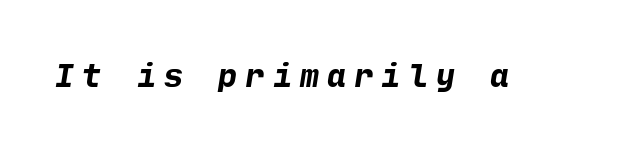
Q: Is the text bold? A: Yes.
Q: Is the typeface a serif or a sans-serif typeface? A: Sans-serif.
Q: Is the text underlined? A: No.
Q: Is the spacing between letters normal or unusually wide? A: Unusually wide.
Q: Width (condensed, normal, or wide)? A: Normal.
Q: Stroke contrast? A: Low.
Q: x-height? A: Medium.
